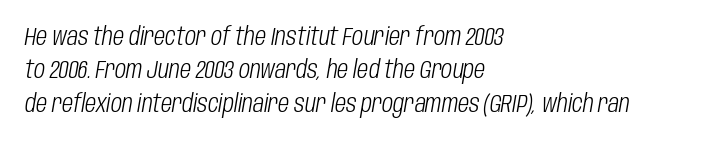
{"italic": "yes", "lean": "right", "slant_degrees": 10, "bold": "no", "underline": "no", "align": "left", "line_spacing": "normal", "line_spacing_ratio": 1.39, "letter_spacing": "normal", "letter_spacing_em": 0.0, "glyph_px": 24}
